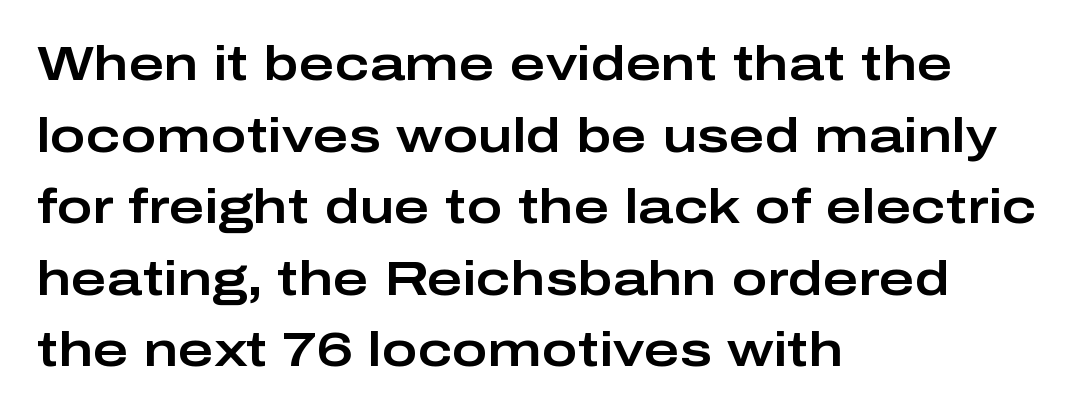
The image shows 48 px wide sans-serif type, upright; set left-aligned, normal line spacing (1.49x), normal letter spacing, not underlined; low stroke contrast and a medium x-height.
